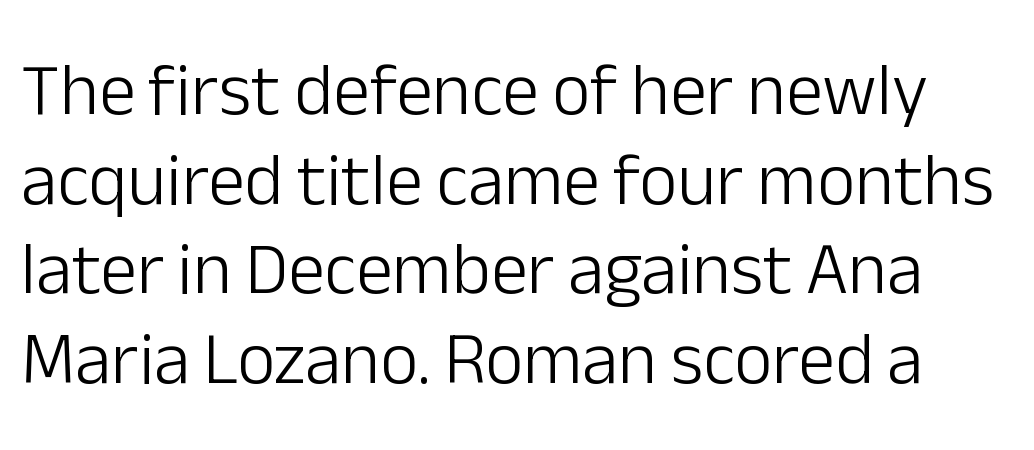
The image shows 74 px light sans-serif type, upright; set line spacing 1.21x, normal letter spacing, not underlined; low stroke contrast and a medium x-height.
